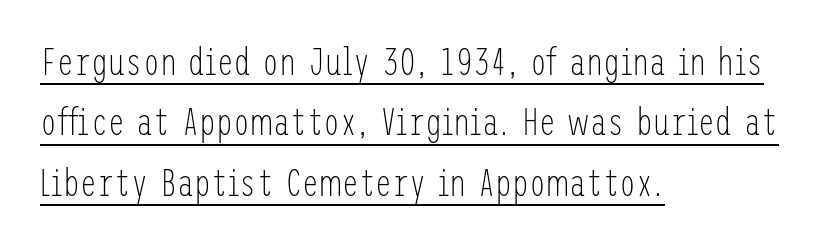
Examine the stroke ends and you'll find no serifs. These glyphs show unthickened strokes, regular width or finer. Line starts are locked; line ends wander. Ordinary non-slanted type is in use. Observe the ordinary spacing: letters are neighbours, not strangers.
